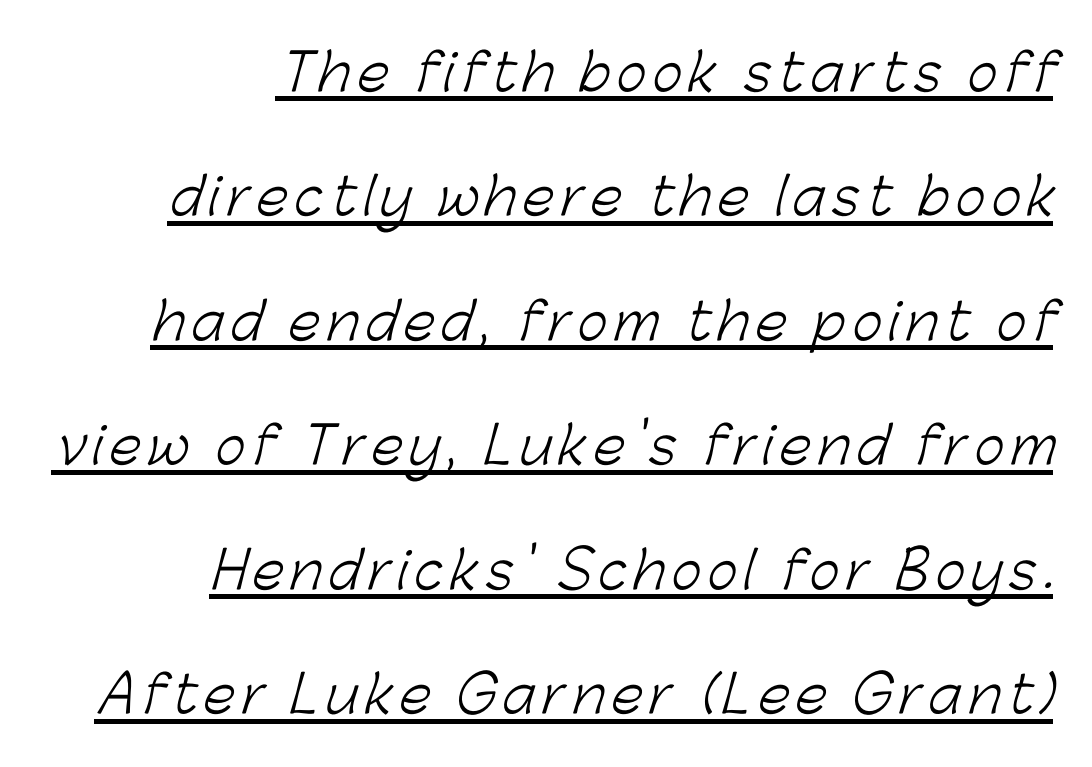
Typeset ragged left — the right edge is the straight one. The letters carry no serifs — their stems end cleanly without finishing strokes. Leading: increased. Proportional: the letters do not fall into vertical columns. The sample's only ornament is a line tracing under the words.
